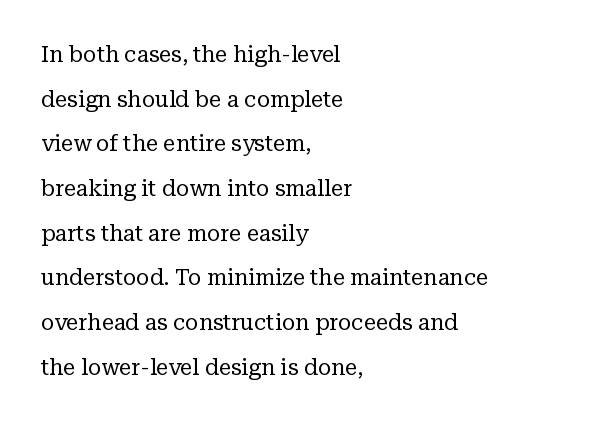
Q: Is the text bold? A: No.
Q: Is the text italic (slanted)? A: No, it is upright.
Q: Is the text underlined? A: No.
Q: How is the paragraph aligned? A: Left-aligned.
Q: Is the spacing between letters normal or unusually wide? A: Normal.
Q: Is the spacing between lines tight, normal or loose? A: Loose.
